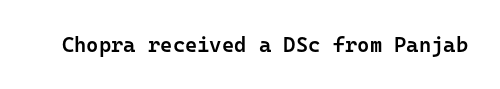
The image shows 21 px text type, upright; set normal letter spacing, not underlined.
